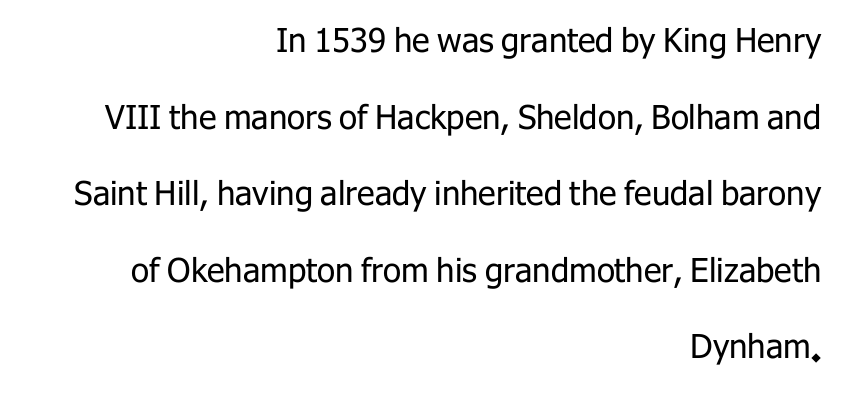
The image shows 33 px regular-weight sans-serif type, upright; set right-aligned, loose line spacing (2.32x), normal letter spacing, not underlined; low stroke contrast and a medium x-height.
